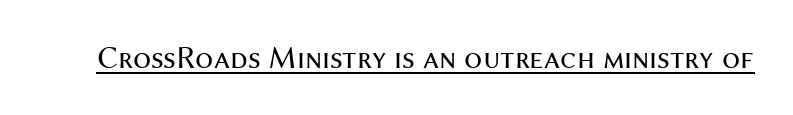
Q: Is the text bold? A: No.
Q: Is the text italic (slanted)? A: No, it is upright.
Q: Is the typeface a serif or a sans-serif typeface? A: Sans-serif.
Q: Is the text underlined? A: Yes.
Q: Is the spacing between letters normal or unusually wide? A: Normal.
Q: Width (condensed, normal, or wide)? A: Normal.
Q: Stroke contrast? A: Medium.
Q: x-height? A: Medium.
Q: Monospaced? A: No.
